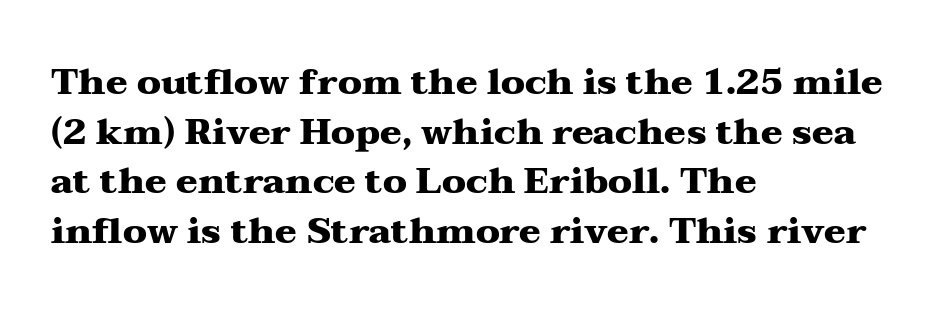
{"serif": "yes", "italic": "no", "bold": "yes", "weight": "heavy", "width": "wide", "stroke_contrast": "medium", "x_height": "medium", "monospaced": "no", "underline": "no", "align": "left", "line_spacing": "normal", "line_spacing_ratio": 1.38, "letter_spacing": "normal", "letter_spacing_em": 0.0, "glyph_px": 36}
